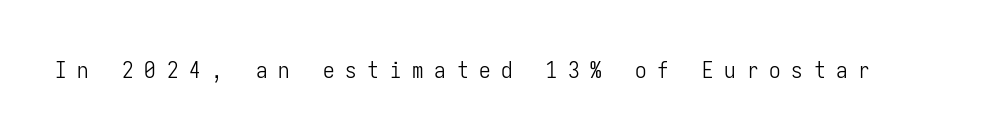
Letter spacing: wide. These lines were composed using upright roman letters. Anything drawn beneath the words? Only blank space. Letters have the restrained weight of plain body copy at most.
